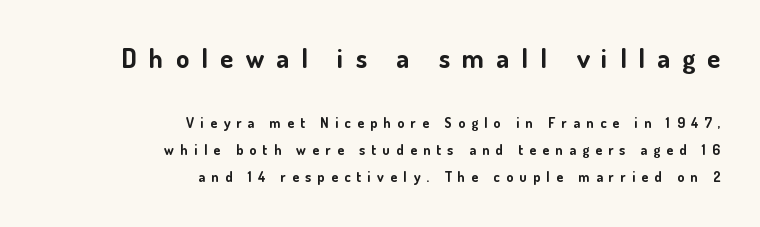
If you drew a line through each stem, it would be perfectly vertical. Just letters on the line, the space beneath them empty. Every row of glyphs terminates at an identical x-position on the right. Honestly, the letter spacing is so wide it's the main thing you notice. The characters look thick and weighty, a clear bold. Regarding leading, the lines here are spaced well apart.
